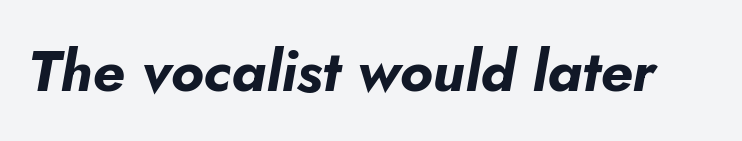
{"italic": "yes", "lean": "right", "slant_degrees": 5, "bold": "yes", "weight": "bold", "width": "normal", "stroke_contrast": "low", "x_height": "small", "monospaced": "no", "underline": "no", "letter_spacing": "normal", "letter_spacing_em": 0.0, "glyph_px": 58}
